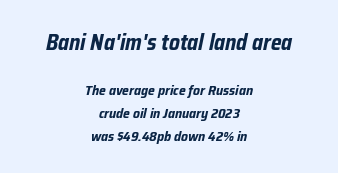
The image shows 22 px bold type, italic (leaning right); set centered, normal line spacing (1.64x), normal letter spacing, not underlined; the first (top) block is 1.57x larger.
